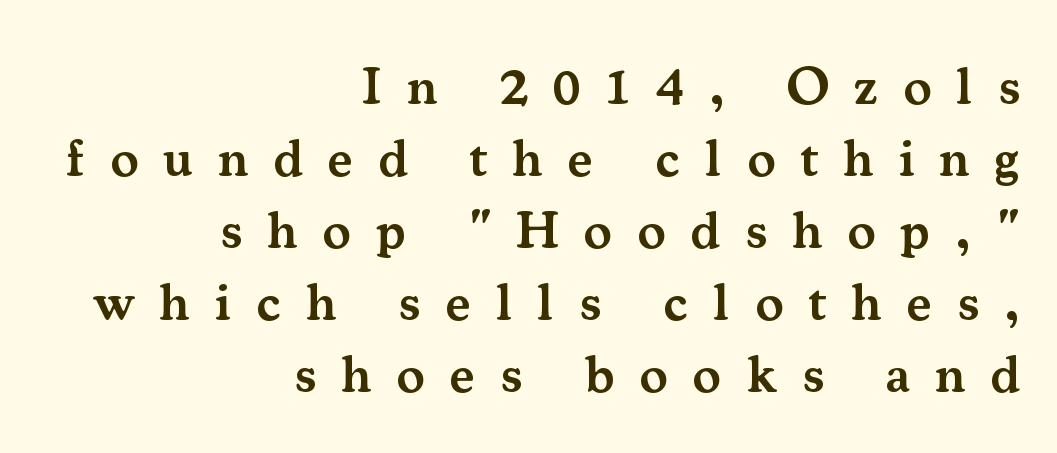
Q: Is the text bold? A: Semi-bold.
Q: Is the text italic (slanted)? A: No, it is upright.
Q: Is the typeface a serif or a sans-serif typeface? A: Serif.
Q: Is the text underlined? A: No.
Q: How is the paragraph aligned? A: Right-aligned.
Q: Is the spacing between letters normal or unusually wide? A: Unusually wide.
Q: Is the spacing between lines tight, normal or loose? A: Normal.
Q: Width (condensed, normal, or wide)? A: Normal.
Q: Stroke contrast? A: Medium.
Q: x-height? A: Small.
Q: Monospaced? A: No.
